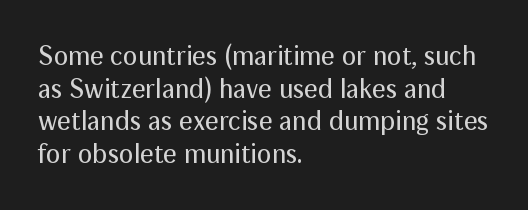
{"italic": "no", "bold": "no", "underline": "no", "align": "left", "line_spacing_ratio": 1.21, "letter_spacing": "normal", "letter_spacing_em": 0.0, "glyph_px": 27}
